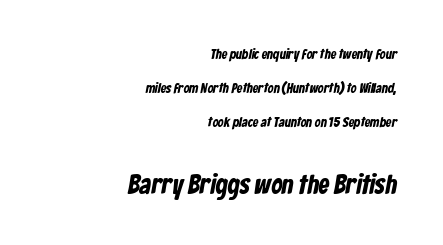
{"bold": "yes", "underline": "no", "align": "right", "line_spacing": "loose", "line_spacing_ratio": 2.43, "letter_spacing": "normal", "letter_spacing_em": 0.0, "larger_block": "second", "size_ratio": 1.93, "glyph_px": 27}
